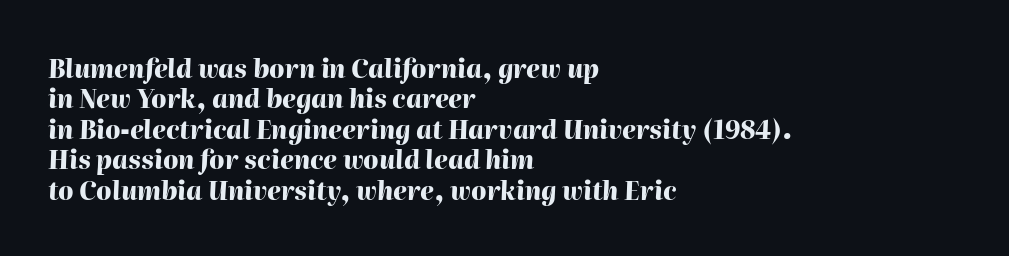
The rendering uses a bold face; every stroke is thick and dark. The passage shown leans; its letterforms are oblique. Glyph-to-glyph distance matches everyday printed text. Notice how the passage keeps a crisp vertical edge on the left only. Glance below the letters and you will spot only blank space.
